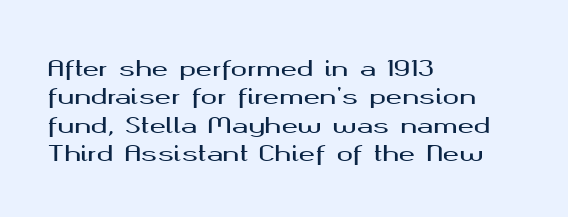
Does extra space separate the letters? No, they use regular spacing. Rows of type keep a routine distance in the vertical direction. Descender tails drop into unmarked territory. No italicization has been applied; the sample stays upright.
